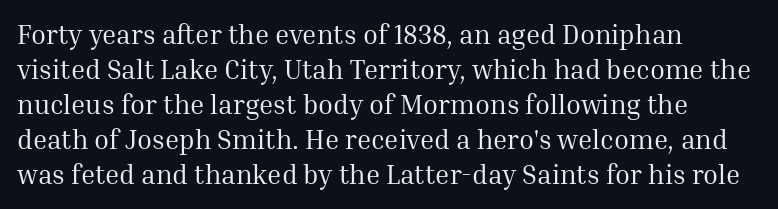
{"italic": "no", "bold": "no", "underline": "no", "align": "left", "line_spacing": "normal", "line_spacing_ratio": 1.3, "letter_spacing": "normal", "letter_spacing_em": 0.0, "glyph_px": 27}
